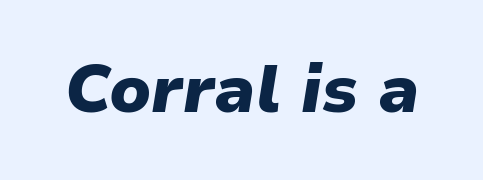
{"italic": "yes", "lean": "right", "slant_degrees": 9, "bold": "yes", "weight": "heavy", "width": "normal", "stroke_contrast": "low", "x_height": "medium", "monospaced": "no", "underline": "no", "letter_spacing": "normal", "letter_spacing_em": 0.0, "glyph_px": 67}
